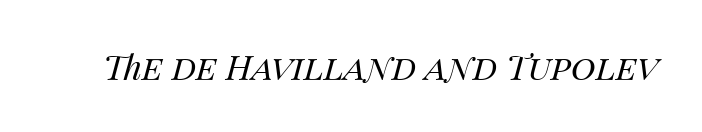
The image shows 34 px regular-weight type, italic (leaning right); set normal letter spacing, not underlined; medium stroke contrast and a large x-height.
